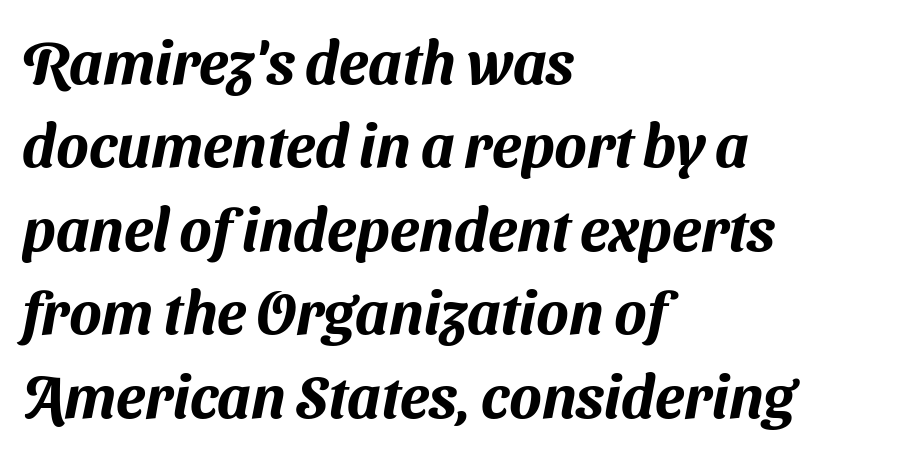
Q: Is the typeface a serif or a sans-serif typeface? A: Sans-serif.
Q: Is the text underlined? A: No.
Q: How is the paragraph aligned? A: Left-aligned.
Q: Is the spacing between letters normal or unusually wide? A: Normal.
Q: Is the spacing between lines tight, normal or loose? A: Normal.
Q: Width (condensed, normal, or wide)? A: Normal.
Q: Stroke contrast? A: Medium.
Q: x-height? A: Medium.
Q: Monospaced? A: No.
